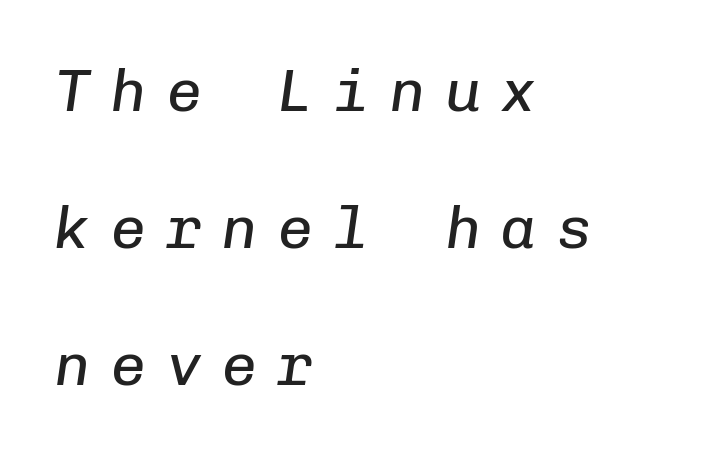
{"italic": "yes", "lean": "right", "slant_degrees": 8, "bold": "no", "weight": "regular", "width": "normal", "stroke_contrast": "low", "x_height": "medium", "monospaced": "yes", "underline": "no", "align": "left", "line_spacing": "loose", "line_spacing_ratio": 2.28, "letter_spacing": "wide", "letter_spacing_em": 0.33, "glyph_px": 60}
